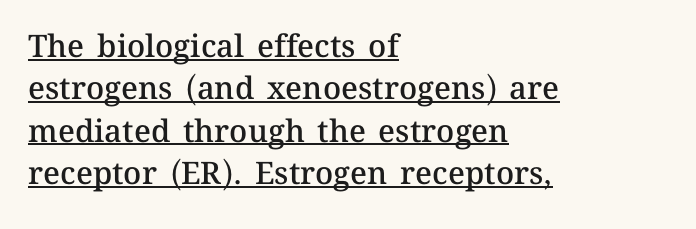
Q: Is the text bold? A: Semi-bold.
Q: Is the text italic (slanted)? A: No, it is upright.
Q: Is the text underlined? A: Yes.
Q: How is the paragraph aligned? A: Left-aligned.
Q: Is the spacing between letters normal or unusually wide? A: Normal.
Q: Is the spacing between lines tight, normal or loose? A: Normal.
Q: Width (condensed, normal, or wide)? A: Normal.
Q: Stroke contrast? A: Medium.
Q: x-height? A: Medium.
Q: Monospaced? A: No.
